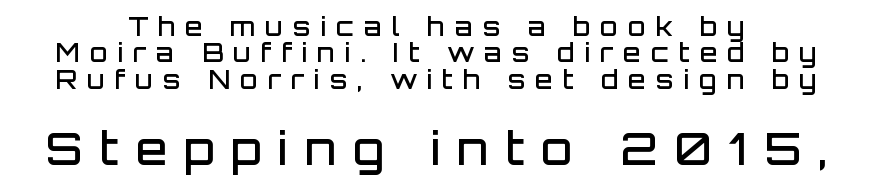
{"serif": "no", "italic": "no", "bold": "semi", "weight": "semibold", "width": "normal", "stroke_contrast": "low", "x_height": "large", "monospaced": "no", "underline": "no", "line_spacing": "tight", "line_spacing_ratio": 1.01, "letter_spacing": "wide", "letter_spacing_em": 0.38, "larger_block": "second", "size_ratio": 1.73, "glyph_px": 45}
